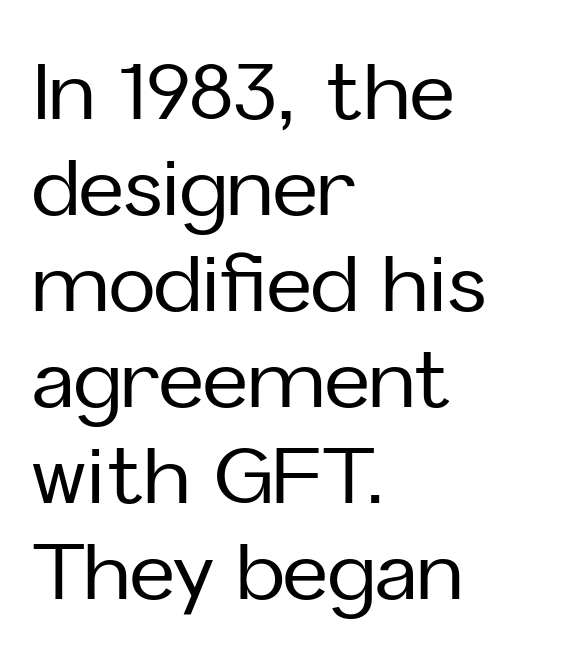
Left-aligned paragraph, ragged on the right. What kind of face is this? One without serifs — a sans. The baseline area is clear. Does the lettering tilt? It doesn't — this is upright. The rendering uses natural spacing where letterforms have individual widths. Default kerning and tracking; the words read as compact shapes.
